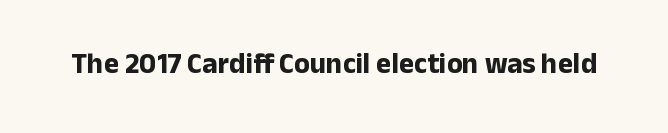
Q: Is the text bold? A: Yes.
Q: Is the text italic (slanted)? A: No, it is upright.
Q: Is the typeface a serif or a sans-serif typeface? A: Sans-serif.
Q: Is the text underlined? A: No.
Q: Is the spacing between letters normal or unusually wide? A: Normal.
Q: Width (condensed, normal, or wide)? A: Normal.
Q: Stroke contrast? A: Low.
Q: x-height? A: Medium.
Q: Monospaced? A: No.
